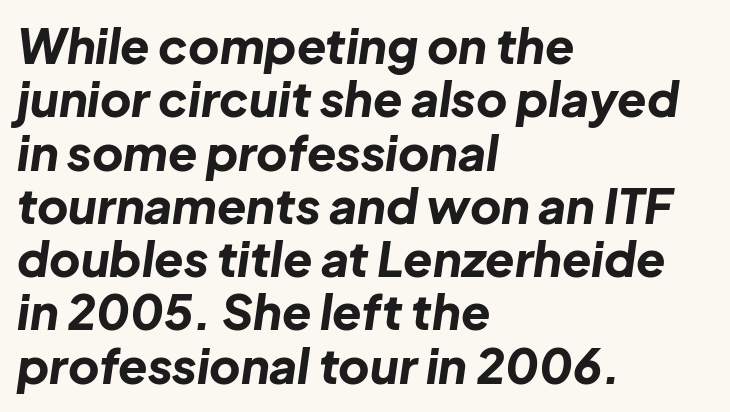
{"italic": "yes", "lean": "right", "slant_degrees": 8, "bold": "yes", "weight": "bold", "width": "normal", "stroke_contrast": "low", "x_height": "medium", "monospaced": "no", "underline": "no", "align": "left", "line_spacing": "tight", "line_spacing_ratio": 1.11, "letter_spacing": "normal", "letter_spacing_em": 0.0, "glyph_px": 48}
